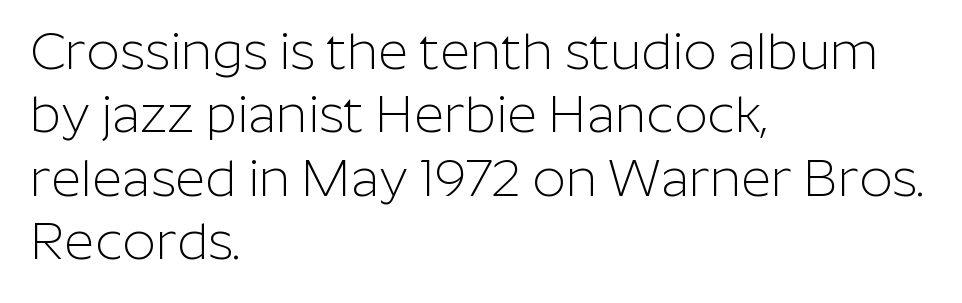
Is this a fixed-width face? No — the glyphs have proportional, varying widths. When letters stand straight like this, we call the style roman or upright. The face used here is rendered with its standard letterfit. The area under the type is left untouched. The characters display no serif detailing; their extremities are plain. Stem width sits at or under what a default text font uses.
